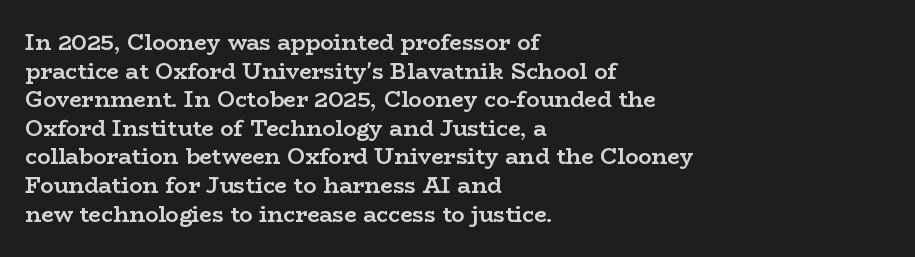
Q: Is the text bold? A: Yes.
Q: Is the text italic (slanted)? A: No, it is upright.
Q: Is the text underlined? A: No.
Q: How is the paragraph aligned? A: Left-aligned.
Q: Is the spacing between letters normal or unusually wide? A: Normal.
Q: Is the spacing between lines tight, normal or loose? A: Normal.
